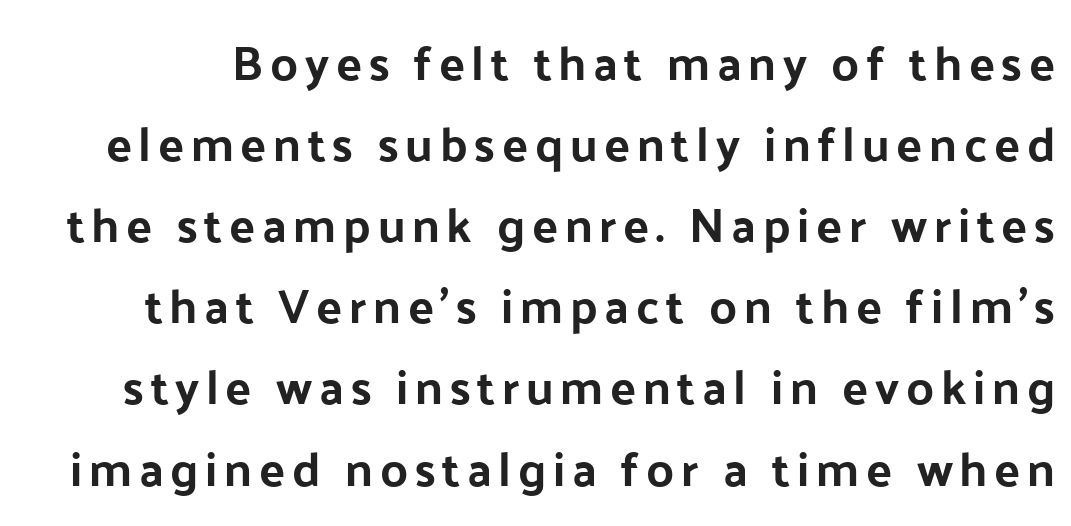
{"serif": "no", "italic": "no", "width": "normal", "stroke_contrast": "low", "x_height": "medium", "monospaced": "no", "underline": "no", "line_spacing": "normal", "line_spacing_ratio": 1.69, "glyph_px": 48}
